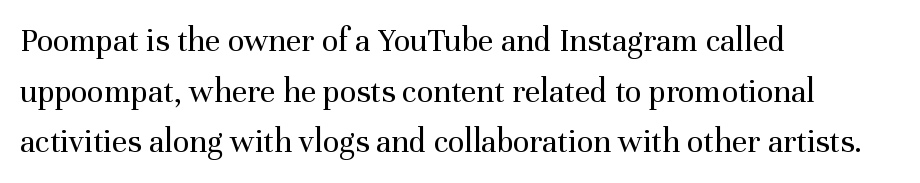
The image shows 34 px regular-weight serif type, upright; set left-aligned, normal line spacing (1.49x), normal letter spacing, not underlined; medium stroke contrast and a medium x-height.
